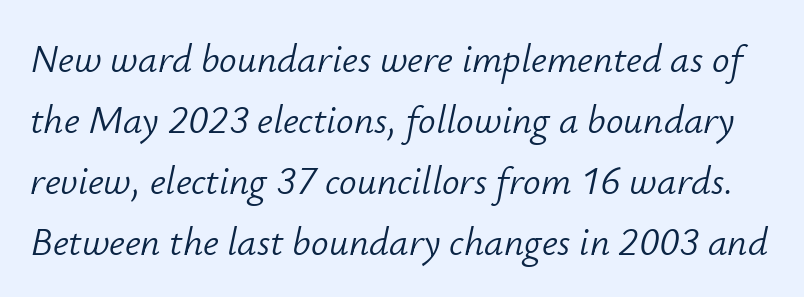
The image shows 39 px light type, italic (leaning right); set normal line spacing (1.56x), normal letter spacing, not underlined; low stroke contrast and a small x-height.
